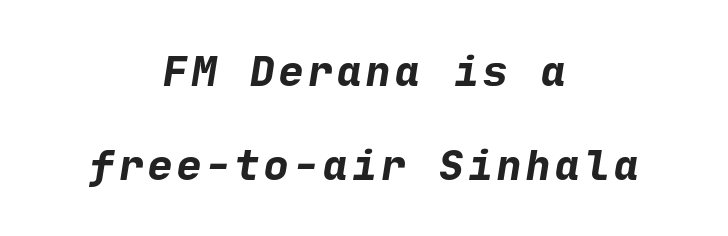
{"serif": "no", "bold": "yes", "weight": "bold", "width": "normal", "stroke_contrast": "low", "x_height": "medium", "underline": "no", "align": "center", "line_spacing": "loose", "line_spacing_ratio": 2.3, "glyph_px": 41}
